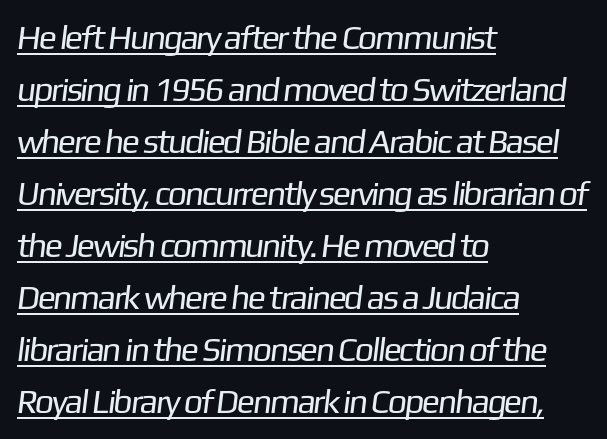
A quiet, ordinary-to-light weight characterises the typeface. The tracking reads as untouched default to a designer's eye. Grotesque or geometric, the face here clearly has no serifs. The rendering uses natural spacing where letterforms have individual widths.
